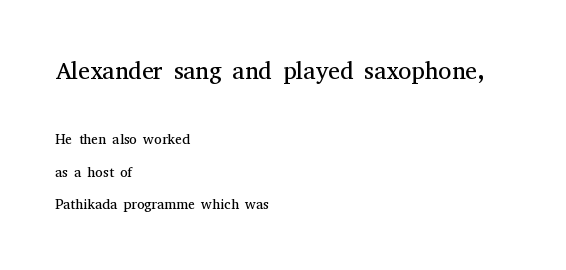
Q: Is the text bold? A: No.
Q: Is the text italic (slanted)? A: No, it is upright.
Q: Is the text underlined? A: No.
Q: How is the paragraph aligned? A: Left-aligned.
Q: Is the spacing between letters normal or unusually wide? A: Normal.
Q: Is the spacing between lines tight, normal or loose? A: Loose.
Q: Which block of text is set in a larger size, the first (top) or the second (bottom)? A: The first (top) one.
